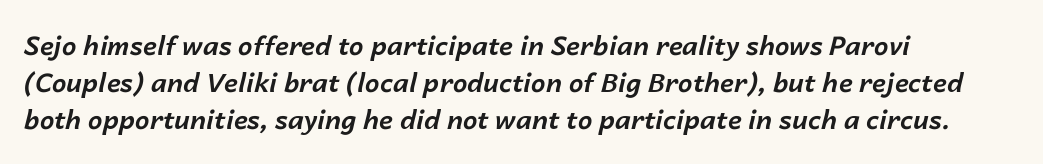
{"italic": "yes", "lean": "right", "slant_degrees": 14, "bold": "yes", "underline": "no", "align": "left", "line_spacing": "normal", "line_spacing_ratio": 1.43, "letter_spacing": "normal", "letter_spacing_em": 0.0, "glyph_px": 26}
